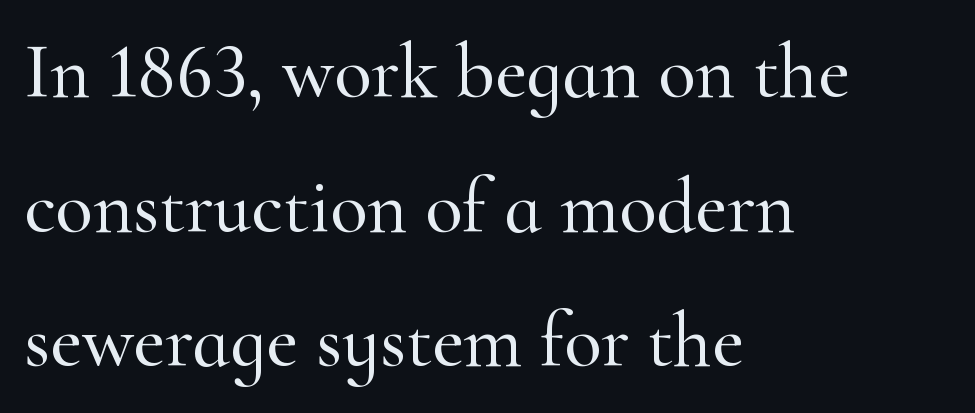
The image shows 77 px serif type, upright; set left-aligned, line spacing 1.75x, normal letter spacing, not underlined; high stroke contrast and a small x-height.
